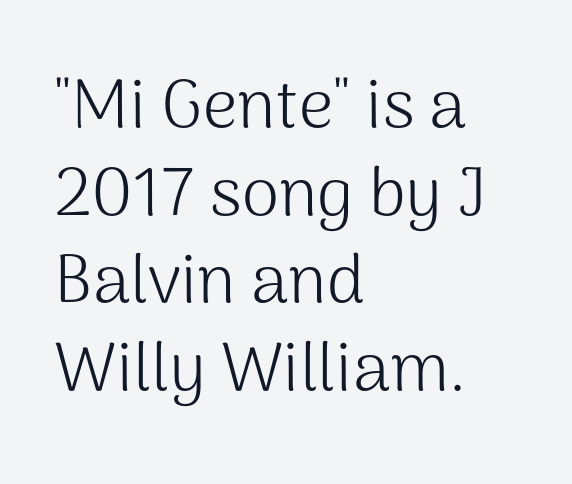
{"serif": "no", "italic": "no", "bold": "no", "weight": "light", "width": "normal", "stroke_contrast": "medium", "x_height": "medium", "monospaced": "no", "underline": "no", "align": "left", "line_spacing": "normal", "line_spacing_ratio": 1.29, "letter_spacing": "normal", "letter_spacing_em": 0.0, "glyph_px": 68}
